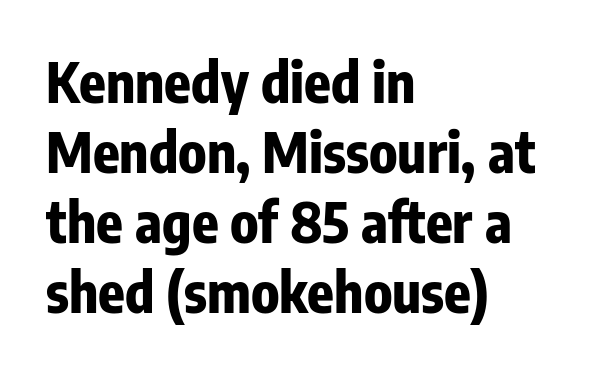
The image shows 55 px bold, condensed sans-serif type, upright; set left-aligned, normal line spacing (1.27x), normal letter spacing, not underlined; low stroke contrast and a medium x-height.
